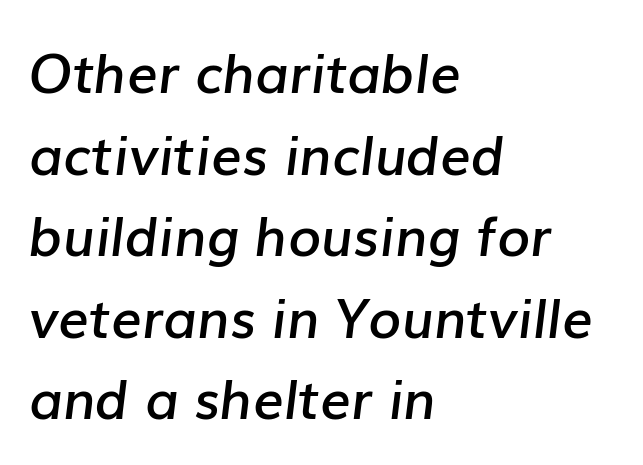
{"italic": "yes", "lean": "right", "slant_degrees": 7, "bold": "semi", "weight": "semibold", "width": "normal", "stroke_contrast": "low", "x_height": "medium", "monospaced": "no", "underline": "no", "align": "left", "line_spacing": "normal", "line_spacing_ratio": 1.51, "letter_spacing": "normal", "letter_spacing_em": 0.0, "glyph_px": 54}
